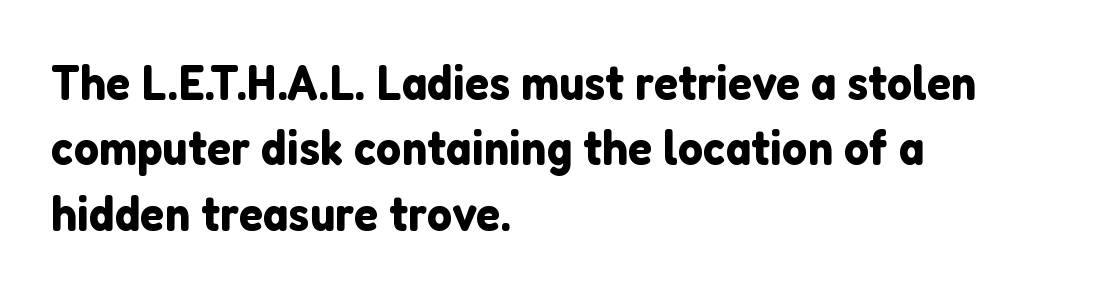
The image shows 50 px sans-serif type, upright; set left-aligned, normal line spacing (1.31x), normal letter spacing, not underlined; low stroke contrast and a medium x-height.
